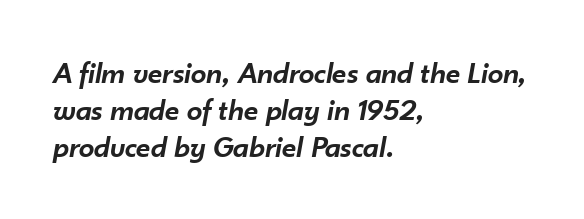
The passage shown has conventional tracking throughout. Nobody drew a line under any word here. Rendered with sloped, italic letterforms. You could not count columns in this text — the font is proportionally spaced. Horizontal alignment here is leftward, the default for most running prose. Caption: semibold face, moderately heavy strokes.
